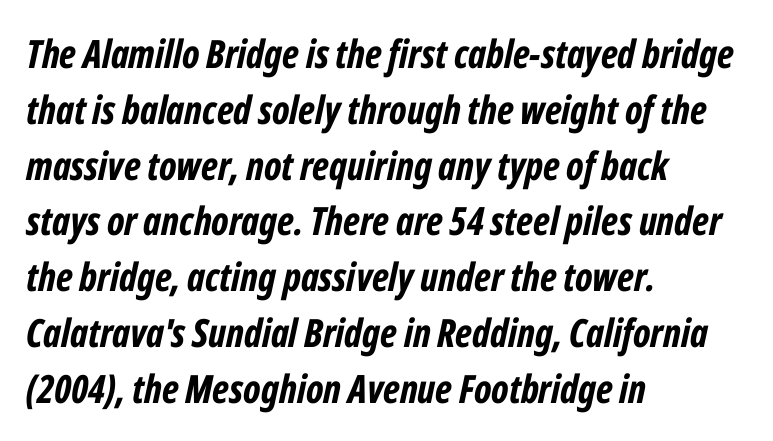
The image shows 39 px bold, condensed type, italic (leaning right); set left-aligned, normal line spacing (1.43x), normal letter spacing, not underlined; low stroke contrast and a medium x-height.
